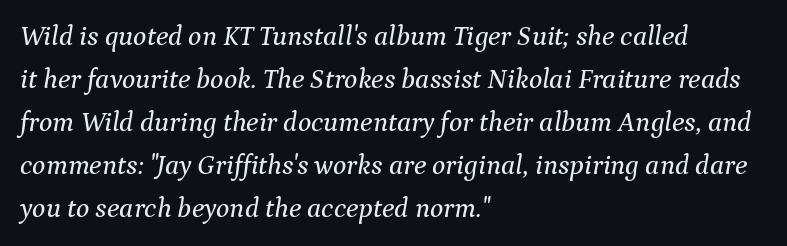
Honestly, the row spacing looks completely unremarkable. In CSS terms this would be text-align: left. Type without underlining. The font family rendered here belongs to the serif group. The face used here is rendered with its standard letterfit. The letters are slanted; this is an italic face.
